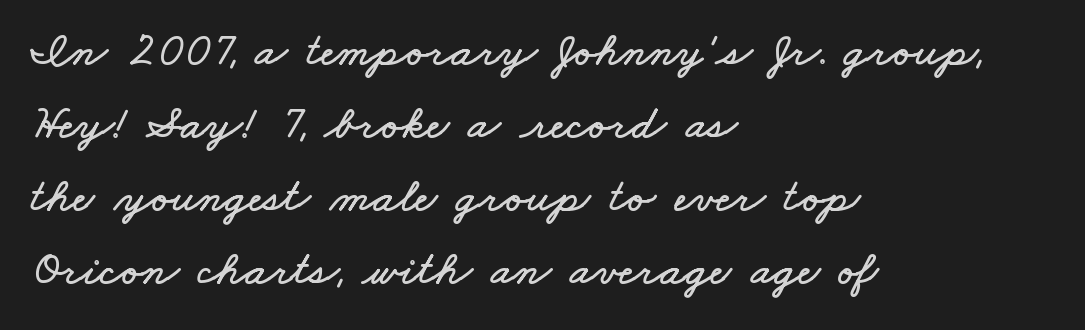
Q: Is the text underlined? A: No.
Q: How is the paragraph aligned? A: Left-aligned.
Q: Is the spacing between letters normal or unusually wide? A: Normal.
Q: Is the spacing between lines tight, normal or loose? A: Normal.
Q: Width (condensed, normal, or wide)? A: Wide.
Q: Stroke contrast? A: Low.
Q: x-height? A: Small.
Q: Monospaced? A: No.
